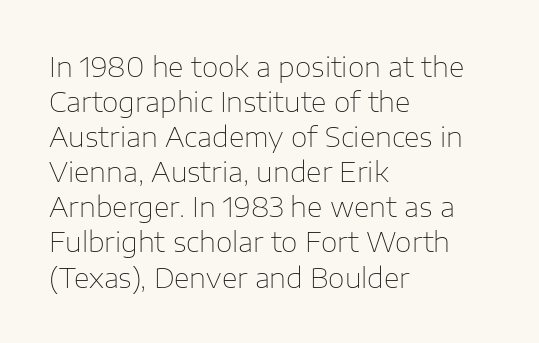
Style check: upright. Plain, unruled lines of type. The paragraph has a hard left edge and a soft right edge. This rendering leaves character spacing at its baseline value. A typesetter would call this leading conventional body-copy spacing. These glyphs show unthickened strokes, regular width or finer.
